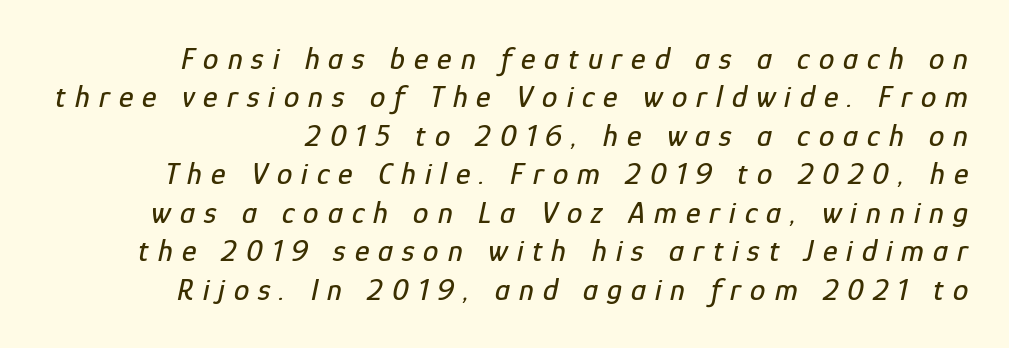
The image shows 31 px condensed type, italic (leaning right); set right-aligned, line spacing 1.24x, unusually wide letter spacing (+0.29 em), not underlined; low stroke contrast and a medium x-height.
